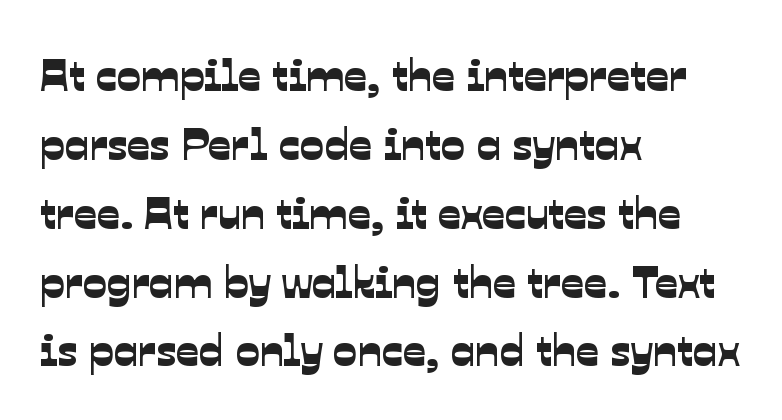
The image shows 45 px sans-serif type; set left-aligned, normal line spacing (1.53x), normal letter spacing, not underlined; low stroke contrast and a medium x-height.
